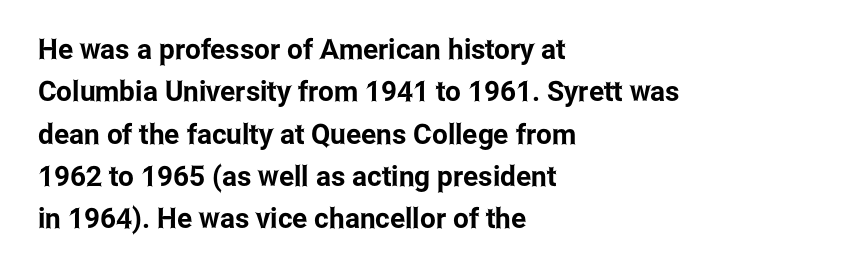
The image shows 28 px condensed sans-serif type, upright; set left-aligned, normal line spacing (1.51x), normal letter spacing, not underlined; low stroke contrast and a medium x-height.
